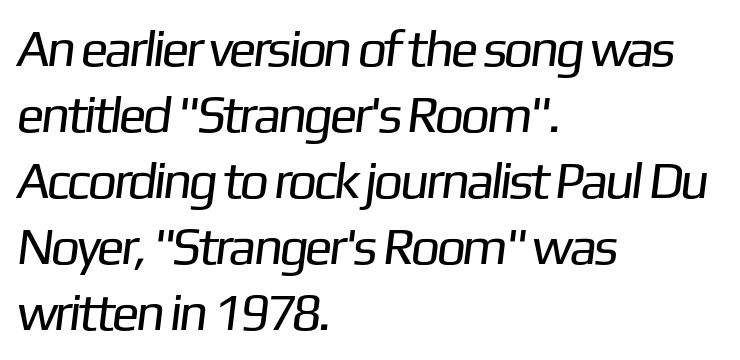
The image shows 52 px regular-weight sans-serif type; set left-aligned, normal line spacing (1.27x), normal letter spacing, not underlined; low stroke contrast and a medium x-height.
